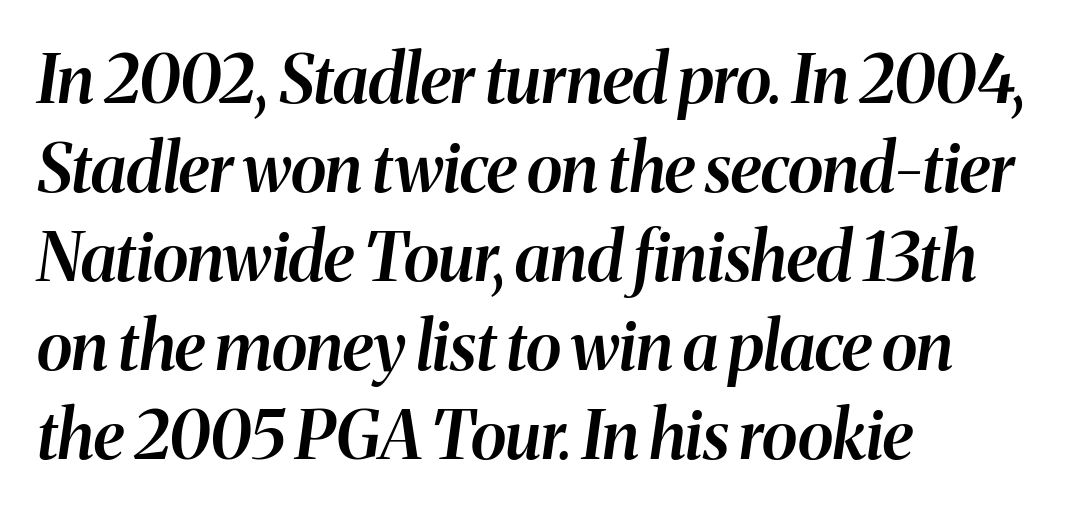
{"italic": "yes", "lean": "right", "slant_degrees": 8, "bold": "semi", "weight": "semibold", "width": "normal", "stroke_contrast": "medium", "x_height": "medium", "monospaced": "no", "underline": "no", "align": "left", "line_spacing": "normal", "line_spacing_ratio": 1.33, "letter_spacing": "normal", "letter_spacing_em": 0.0, "glyph_px": 67}
